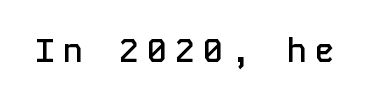
{"serif": "no", "italic": "no", "bold": "semi", "weight": "semibold", "width": "normal", "stroke_contrast": "low", "x_height": "medium", "monospaced": "yes", "underline": "no", "letter_spacing": "wide", "letter_spacing_em": 0.25, "glyph_px": 33}
